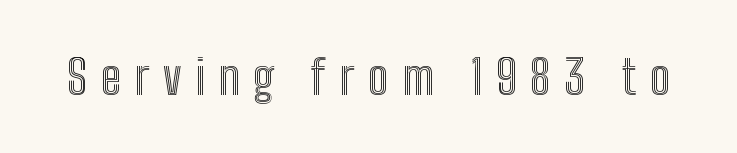
Varying glyph widths throughout — classic text-font behaviour. Each word looks stretched out because of the extra space between its letters. The baseline area is clear. Style check: upright.
